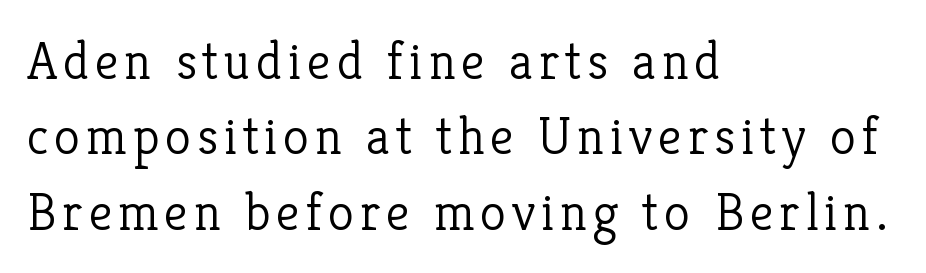
Style check: upright. Leading matches the norm, producing a regular column. The passage shown is typed in a proportional face where columns would drift. Where is the straight margin? On the left. Bold? No — there's no thickening of the strokes. The specimen omits any rule beneath the text block's lines.
